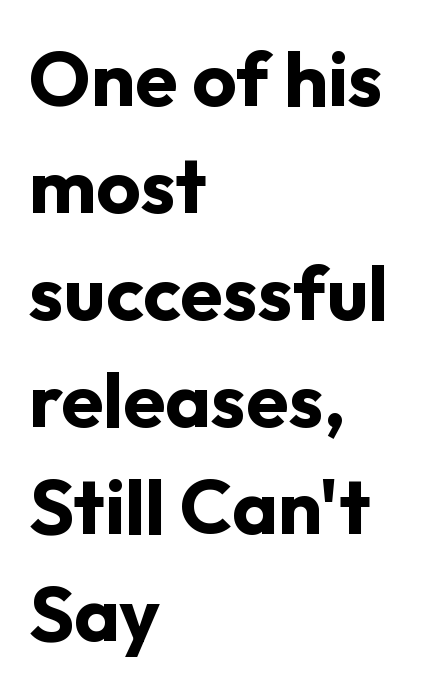
Q: Is the text bold? A: Yes.
Q: Is the text italic (slanted)? A: No, it is upright.
Q: Is the typeface a serif or a sans-serif typeface? A: Sans-serif.
Q: Is the text underlined? A: No.
Q: How is the paragraph aligned? A: Left-aligned.
Q: Is the spacing between letters normal or unusually wide? A: Normal.
Q: Is the spacing between lines tight, normal or loose? A: Normal.
Q: Width (condensed, normal, or wide)? A: Normal.
Q: Stroke contrast? A: Low.
Q: x-height? A: Medium.
Q: Monospaced? A: No.
